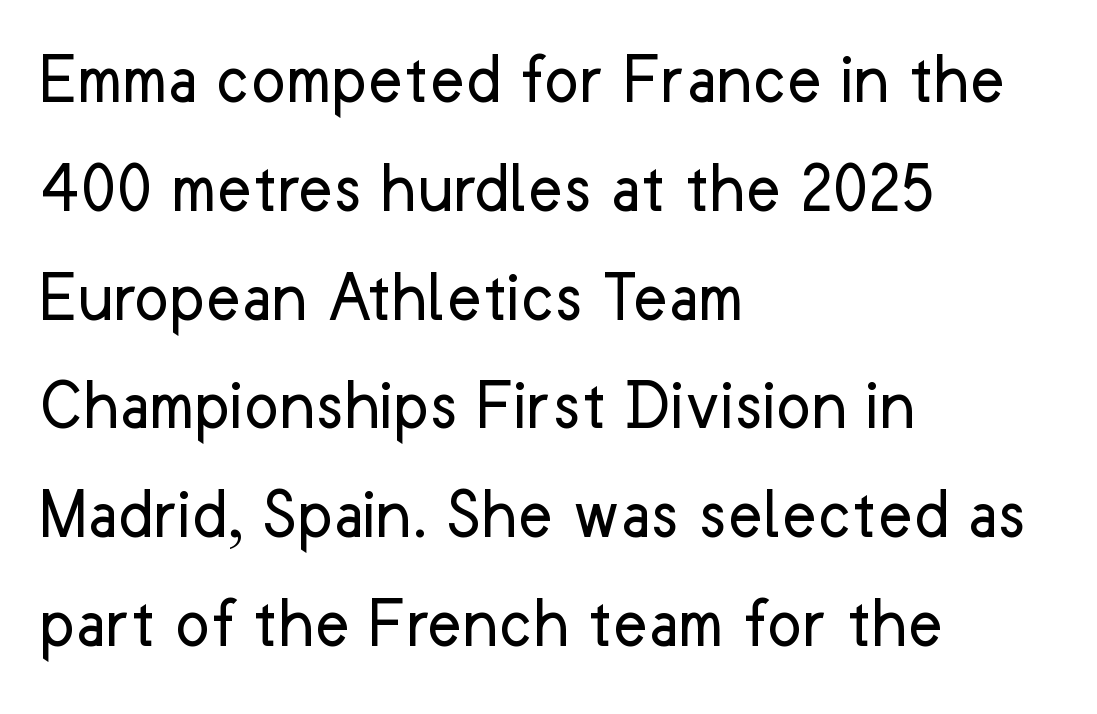
The image shows 74 px regular-weight sans-serif type, upright; set left-aligned, normal line spacing (1.47x), normal letter spacing, not underlined; low stroke contrast and a medium x-height.
